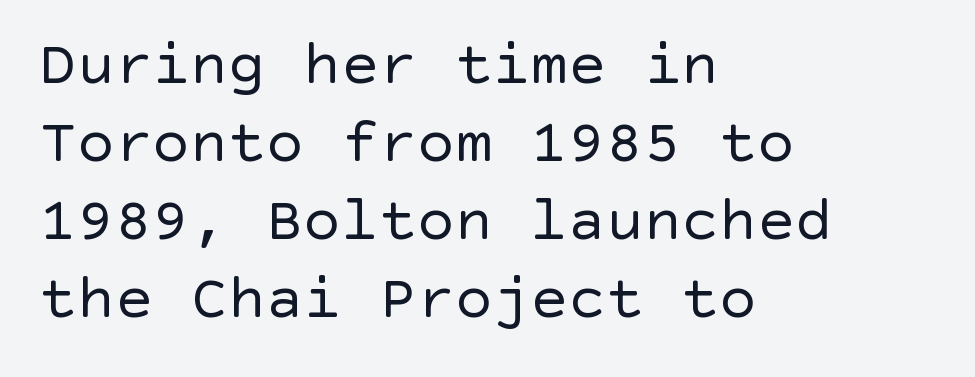
{"serif": "no", "italic": "no", "bold": "no", "weight": "regular", "width": "normal", "x_height": "large", "underline": "no", "align": "left", "line_spacing_ratio": 1.24, "letter_spacing": "normal", "letter_spacing_em": 0.0, "glyph_px": 63}
